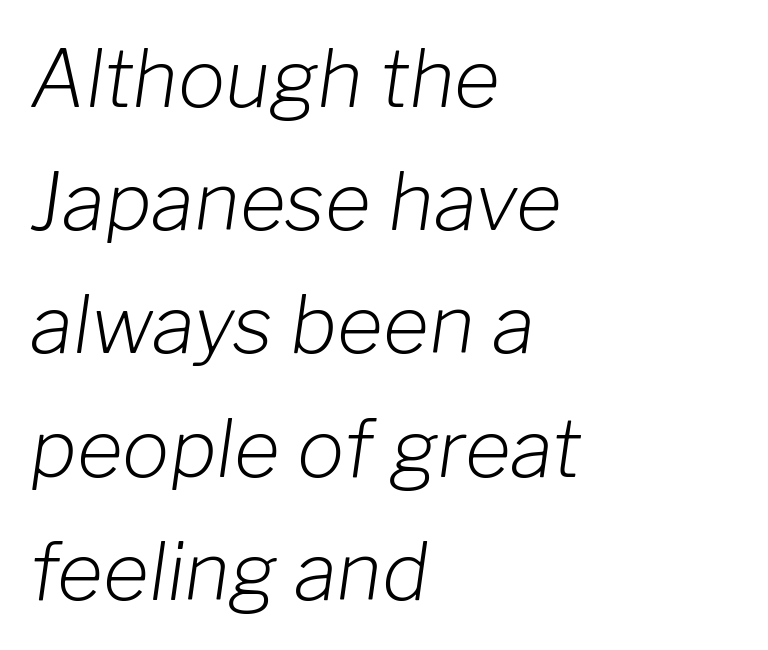
{"italic": "yes", "lean": "right", "slant_degrees": 8, "bold": "no", "weight": "light", "width": "normal", "stroke_contrast": "low", "x_height": "medium", "monospaced": "no", "underline": "no", "align": "left", "line_spacing": "normal", "line_spacing_ratio": 1.56, "letter_spacing": "normal", "letter_spacing_em": 0.0, "glyph_px": 79}
